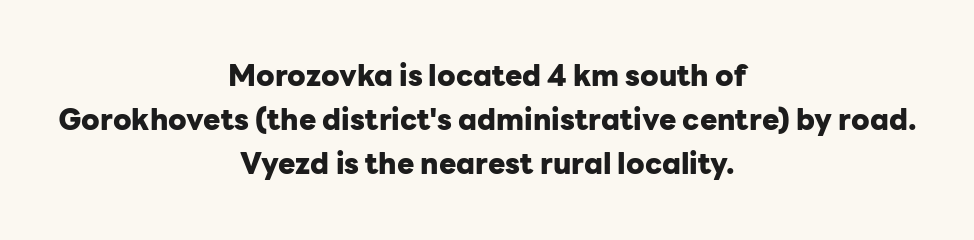
These lines are rendered in a variable-pitch font. Upright lettering throughout. Look at the stroke-to-counter ratio: heavy, a bold. Each new line begins a customary step beneath the previous one. Neither beginnings nor endings align; midpoints do.
